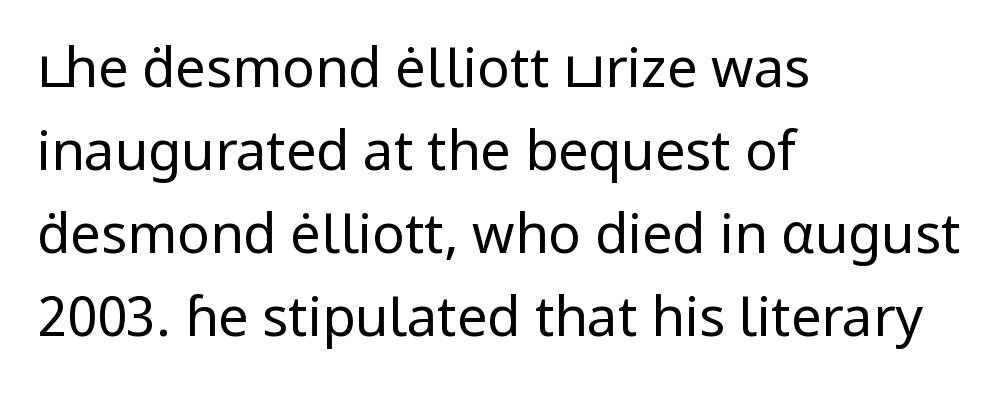
Left-aligned paragraph, ragged on the right. The line texture is even and compact thanks to regular tracking. Whoever set this chose a conventional vertical rhythm. Glance below the letters and you will spot only blank space. You could not count columns in this text — the font is proportionally spaced.
